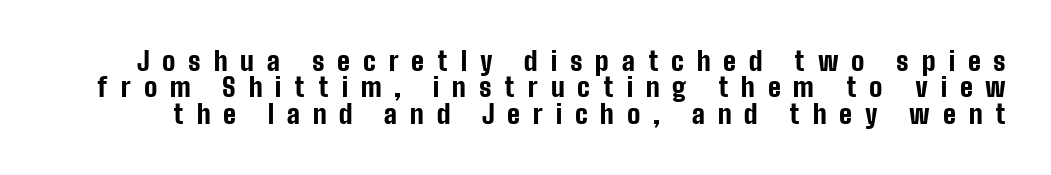
The image shows 26 px bold type, upright; set tight line spacing (1.01x), unusually wide letter spacing (+0.5 em), not underlined.
